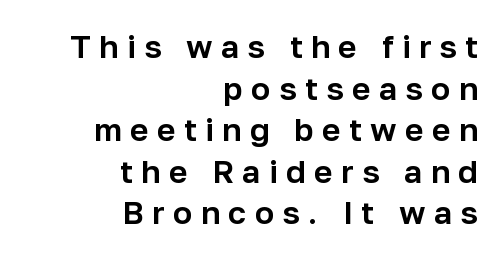
The image shows 32 px sans-serif type, upright; set right-aligned, normal line spacing (1.3x), unusually wide letter spacing (+0.26 em), not underlined; low stroke contrast and a medium x-height.
